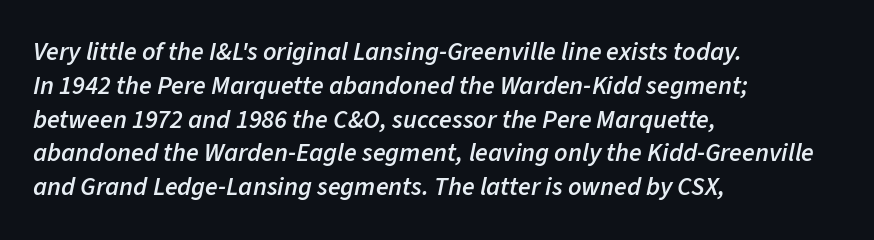
The image shows 26 px text type, italic (leaning right); set left-aligned, normal line spacing (1.3x), normal letter spacing, not underlined.
